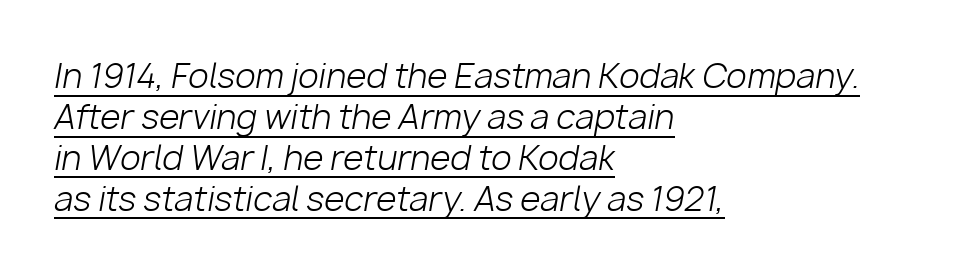
An italicized treatment has been applied to the whole sample. Is this a heavy cut? Hardly; it is regular or lighter. Do the characters align in a grid? No, the font is proportional. Short and long lines alike share a common starting point at left.
